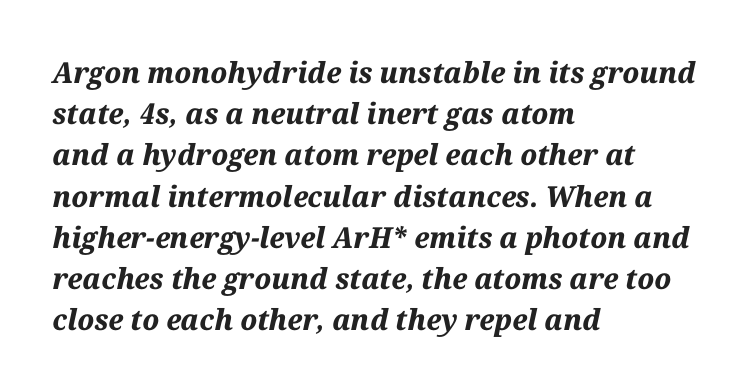
{"italic": "yes", "lean": "right", "slant_degrees": 12, "bold": "yes", "weight": "bold", "width": "normal", "stroke_contrast": "medium", "x_height": "medium", "monospaced": "no", "underline": "no", "align": "left", "line_spacing": "normal", "line_spacing_ratio": 1.42, "letter_spacing": "normal", "letter_spacing_em": 0.0, "glyph_px": 29}
